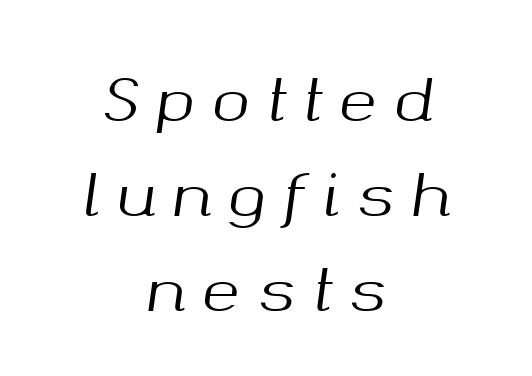
{"italic": "yes", "lean": "right", "slant_degrees": 8, "width": "normal", "stroke_contrast": "medium", "x_height": "medium", "monospaced": "no", "underline": "no", "align": "center", "line_spacing": "normal", "line_spacing_ratio": 1.67, "letter_spacing": "wide", "letter_spacing_em": 0.3, "glyph_px": 57}
